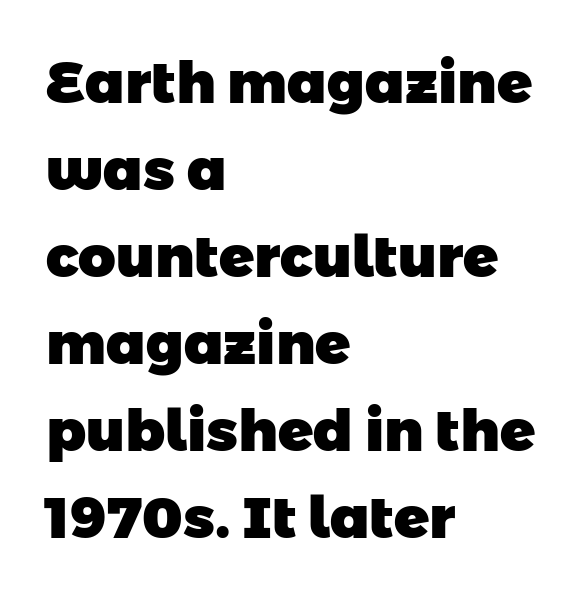
{"serif": "no", "bold": "yes", "weight": "heavy", "width": "normal", "stroke_contrast": "low", "x_height": "medium", "monospaced": "no", "underline": "no", "align": "left", "line_spacing": "normal", "line_spacing_ratio": 1.5, "letter_spacing": "normal", "letter_spacing_em": 0.0, "glyph_px": 58}
